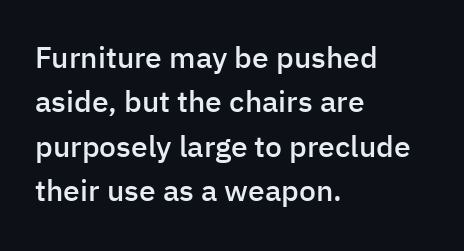
{"serif": "no", "italic": "no", "bold": "semi", "weight": "semibold", "width": "normal", "stroke_contrast": "low", "x_height": "medium", "monospaced": "no", "underline": "no", "align": "left", "line_spacing": "normal", "line_spacing_ratio": 1.48, "letter_spacing": "normal", "letter_spacing_em": 0.0, "glyph_px": 30}
